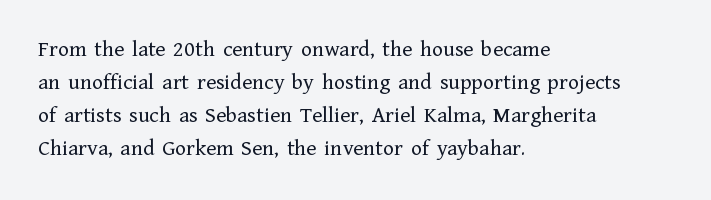
Q: Is the text bold? A: No.
Q: Is the text italic (slanted)? A: No, it is upright.
Q: Is the text underlined? A: No.
Q: How is the paragraph aligned? A: Left-aligned.
Q: Is the spacing between letters normal or unusually wide? A: Normal.
Q: Is the spacing between lines tight, normal or loose? A: Normal.
